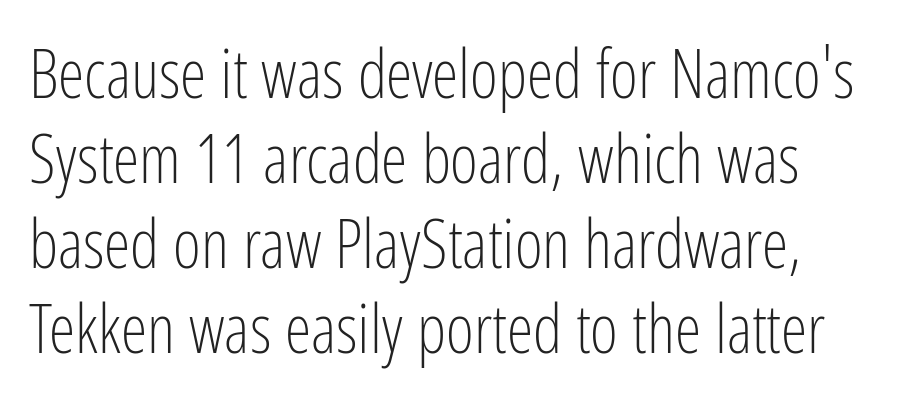
Q: Is the text bold? A: No.
Q: Is the text italic (slanted)? A: No, it is upright.
Q: Is the typeface a serif or a sans-serif typeface? A: Sans-serif.
Q: Is the text underlined? A: No.
Q: How is the paragraph aligned? A: Left-aligned.
Q: Is the spacing between letters normal or unusually wide? A: Normal.
Q: Is the spacing between lines tight, normal or loose? A: Normal.
Q: Width (condensed, normal, or wide)? A: Condensed.
Q: Stroke contrast? A: Low.
Q: x-height? A: Medium.
Q: Monospaced? A: No.
